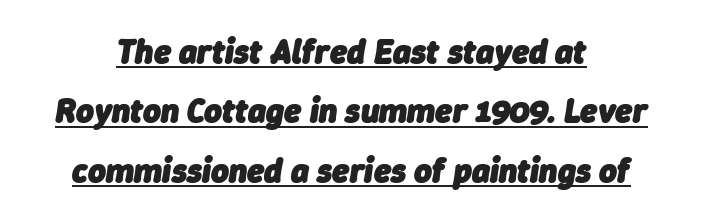
{"italic": "yes", "lean": "right", "slant_degrees": 9, "bold": "yes", "weight": "heavy", "width": "normal", "stroke_contrast": "low", "x_height": "medium", "monospaced": "no", "underline": "yes", "line_spacing_ratio": 1.75, "letter_spacing": "normal", "letter_spacing_em": 0.0, "glyph_px": 34}
